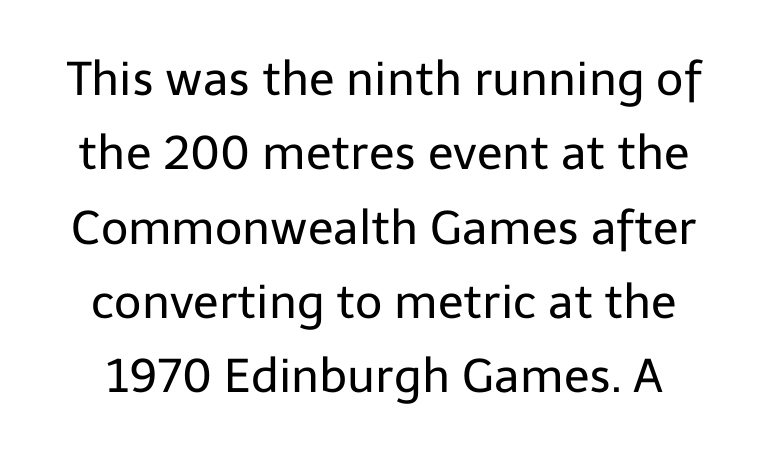
Q: Is the text bold? A: No.
Q: Is the text italic (slanted)? A: No, it is upright.
Q: Is the typeface a serif or a sans-serif typeface? A: Sans-serif.
Q: Is the text underlined? A: No.
Q: Is the spacing between letters normal or unusually wide? A: Normal.
Q: Is the spacing between lines tight, normal or loose? A: Normal.
Q: Width (condensed, normal, or wide)? A: Normal.
Q: Stroke contrast? A: Low.
Q: x-height? A: Medium.
Q: Monospaced? A: No.
